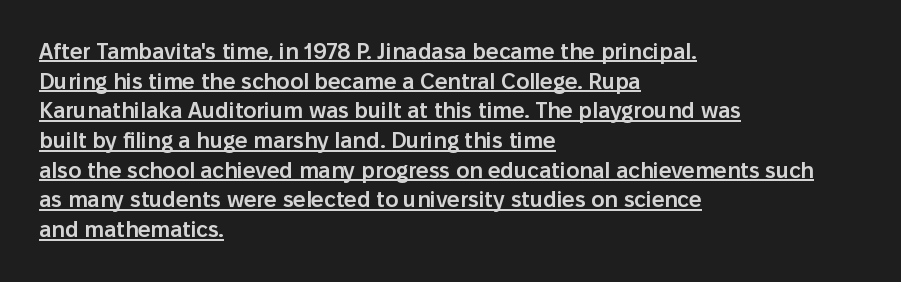
Q: Is the text bold? A: Semi-bold.
Q: Is the text italic (slanted)? A: No, it is upright.
Q: Is the text underlined? A: Yes.
Q: How is the paragraph aligned? A: Left-aligned.
Q: Is the spacing between letters normal or unusually wide? A: Normal.
Q: Is the spacing between lines tight, normal or loose? A: Normal.
